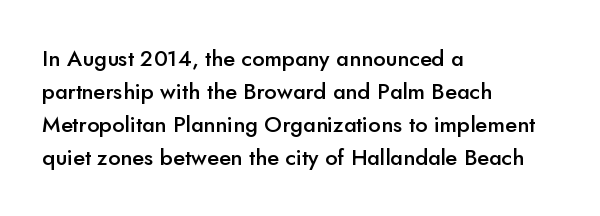
Ascenders rise straight up at ninety degrees. No word sits above an underline. Casual observation: everything's shoved over to the left. Between one letter and the next there's only the usual sliver of space.
